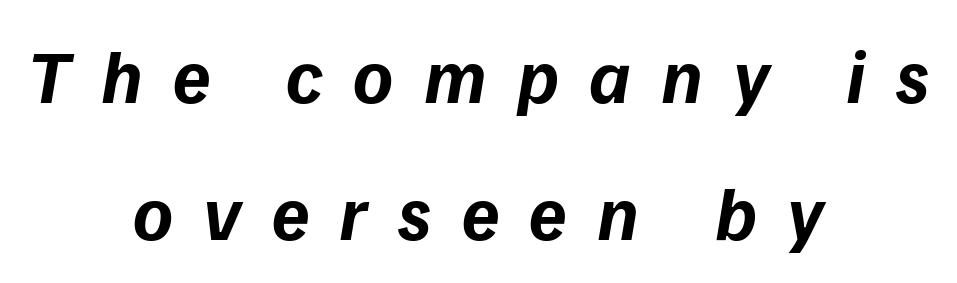
Casual observation: everything's sitting right in the middle. Rule under the text: the space is simply empty. Glyph-to-glyph distance is far greater than everyday printed text. As a designer I'd log this as weight 700, bold. Each letter keeps its own natural width here, so spacing adapts to shape. The typeface chosen for these lines omits serifs.
